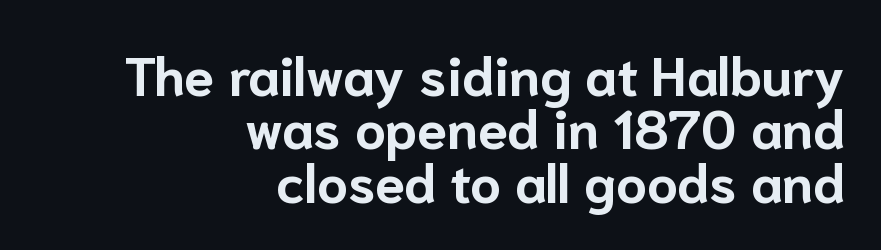
The image shows 54 px bold sans-serif type, upright; set right-aligned, tight line spacing (0.99x), normal letter spacing, not underlined; low stroke contrast and a medium x-height.
